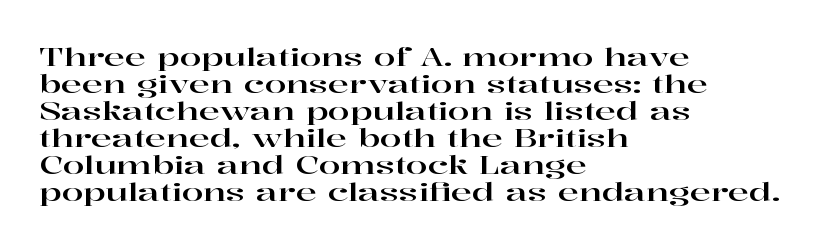
Q: Is the text italic (slanted)? A: No, it is upright.
Q: Is the text underlined? A: No.
Q: How is the paragraph aligned? A: Left-aligned.
Q: Is the spacing between letters normal or unusually wide? A: Normal.
Q: Is the spacing between lines tight, normal or loose? A: Tight.
